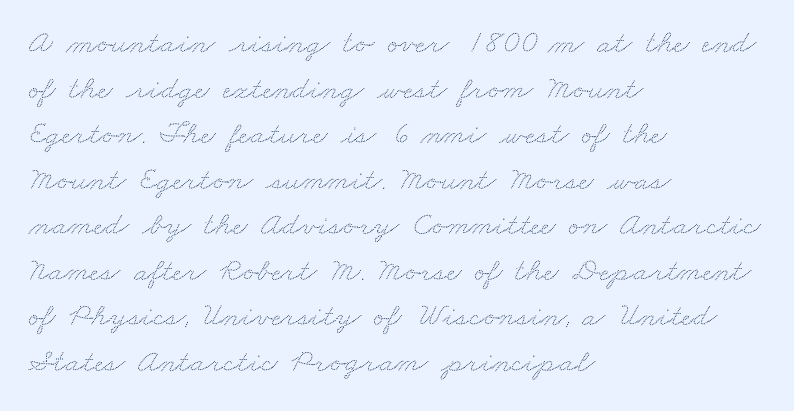
{"width": "wide", "stroke_contrast": "low", "x_height": "small", "monospaced": "no", "underline": "no", "align": "left", "line_spacing": "normal", "line_spacing_ratio": 1.38, "letter_spacing": "normal", "letter_spacing_em": 0.0, "glyph_px": 33}
